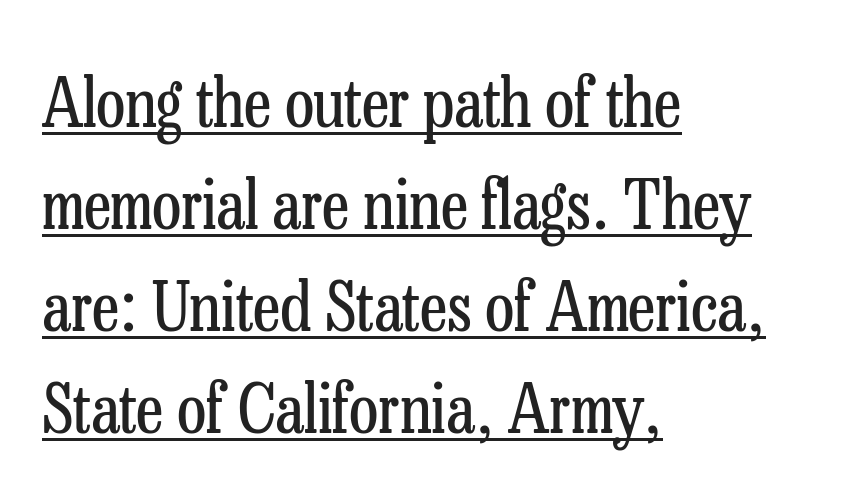
The image shows 68 px regular-weight, condensed serif type, upright; set left-aligned, normal line spacing (1.5x), normal letter spacing, underlined; low stroke contrast and a medium x-height.
